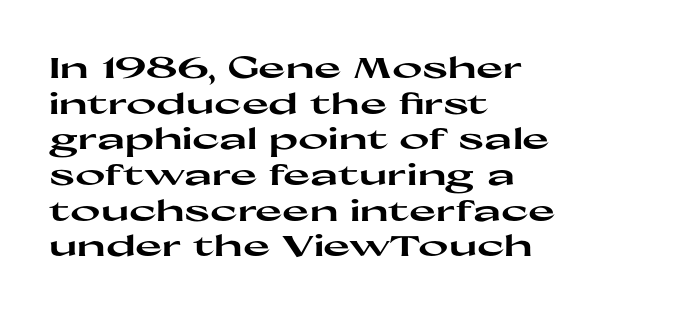
{"serif": "no", "italic": "no", "bold": "yes", "weight": "heavy", "width": "wide", "stroke_contrast": "high", "x_height": "medium", "monospaced": "no", "underline": "no", "align": "left", "line_spacing_ratio": 1.23, "letter_spacing": "normal", "letter_spacing_em": 0.0, "glyph_px": 29}
